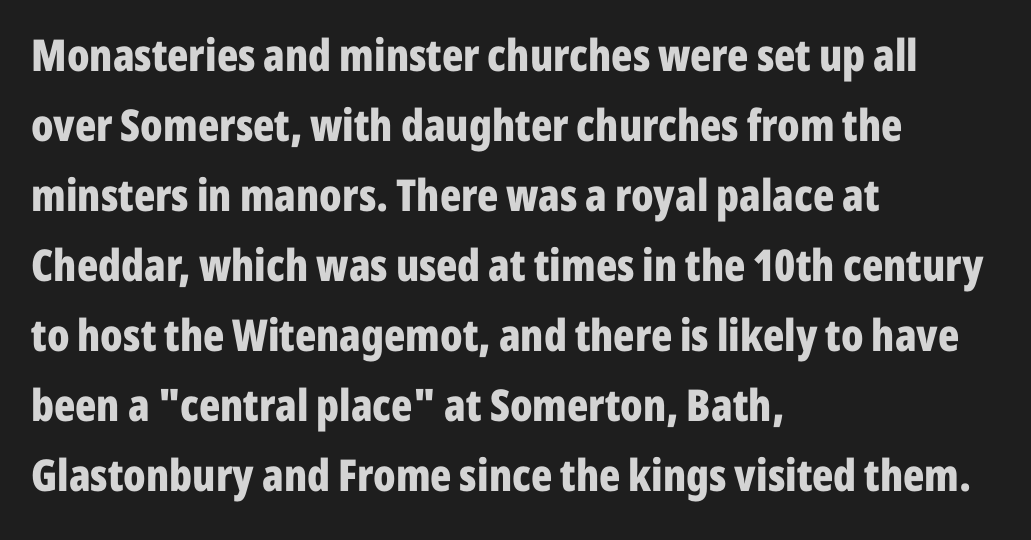
{"serif": "no", "italic": "no", "bold": "yes", "weight": "bold", "width": "condensed", "stroke_contrast": "low", "x_height": "medium", "monospaced": "no", "underline": "no", "align": "left", "line_spacing": "normal", "line_spacing_ratio": 1.59, "letter_spacing": "normal", "letter_spacing_em": 0.0, "glyph_px": 44}
